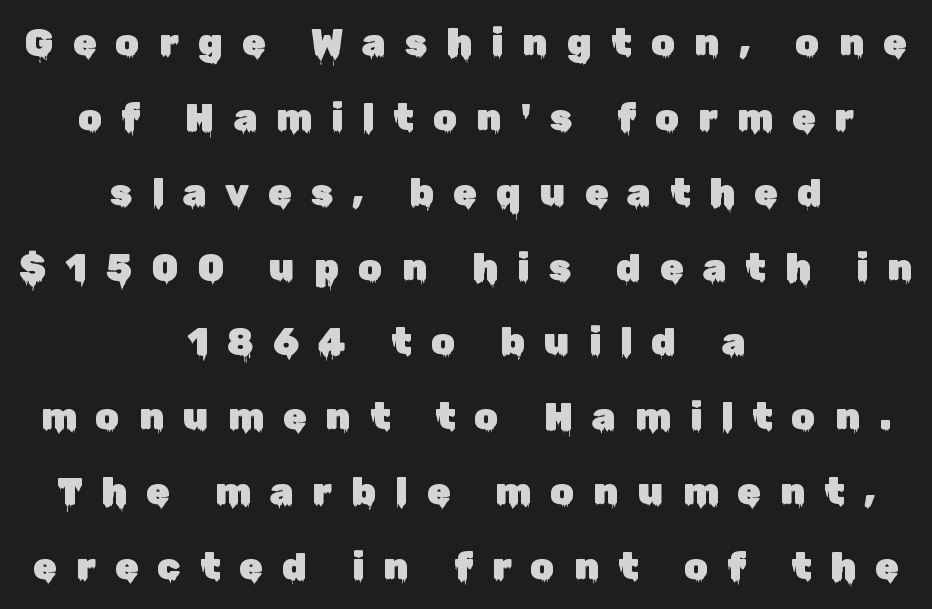
The font's upright variant was chosen for this text. Compared with typical body copy, the letter spacing here is much looser. The foot of each line stays bare and open. Is this a fixed-width face? No — the glyphs have proportional, varying widths. Interline gaps are noticeably wide in this sample.
